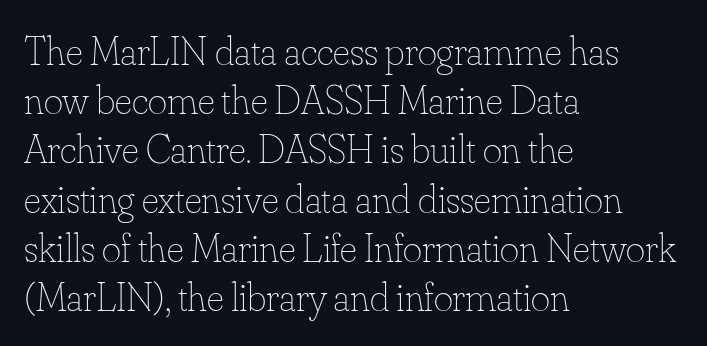
Does the lettering tilt? It doesn't — this is upright. Looks like regular typesetting: each glyph gets only the width it needs. There is no visible air inserted between adjacent glyphs. Stroke mass is kept to a normal reading level or below. The specimen omits any rule beneath the text block's lines.
